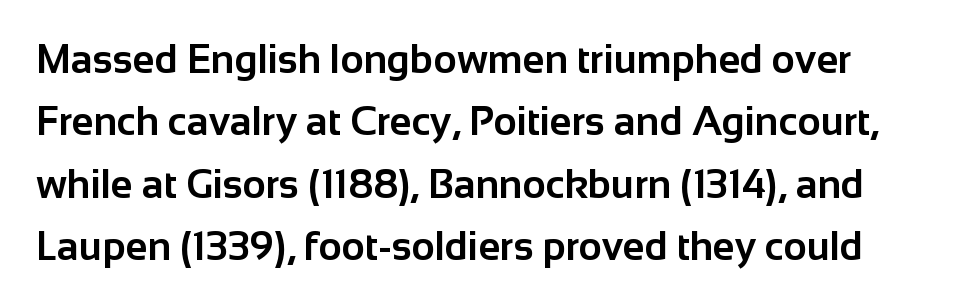
Q: Is the text bold? A: Yes.
Q: Is the text italic (slanted)? A: No, it is upright.
Q: Is the typeface a serif or a sans-serif typeface? A: Sans-serif.
Q: Is the text underlined? A: No.
Q: Is the spacing between letters normal or unusually wide? A: Normal.
Q: Is the spacing between lines tight, normal or loose? A: Normal.
Q: Width (condensed, normal, or wide)? A: Normal.
Q: Stroke contrast? A: Low.
Q: x-height? A: Medium.
Q: Monospaced? A: No.
